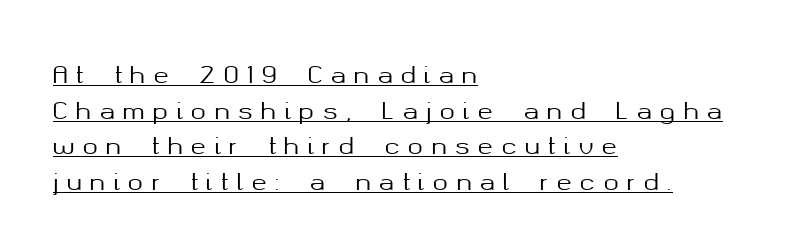
Q: Is the text italic (slanted)? A: No, it is upright.
Q: Is the text underlined? A: Yes.
Q: How is the paragraph aligned? A: Left-aligned.
Q: Is the spacing between letters normal or unusually wide? A: Unusually wide.
Q: Is the spacing between lines tight, normal or loose? A: Normal.
